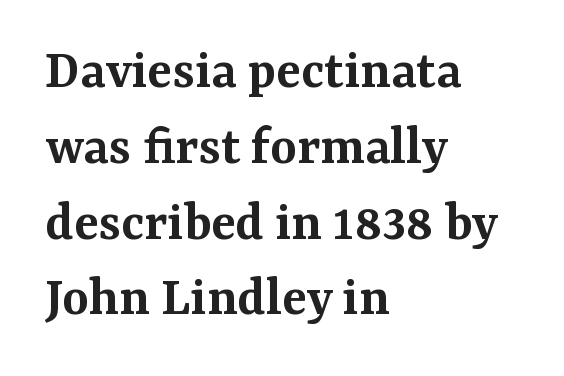
Designer's note — italics off, roman on. Only glyphs here, with clear space below each row. Vertically, the passage feels balanced, rows spaced as you'd expect. Varying glyph widths throughout — classic text-font behaviour. Set as a demibold, roughly 600 on the weight scale. Font category for this specimen: serif.
